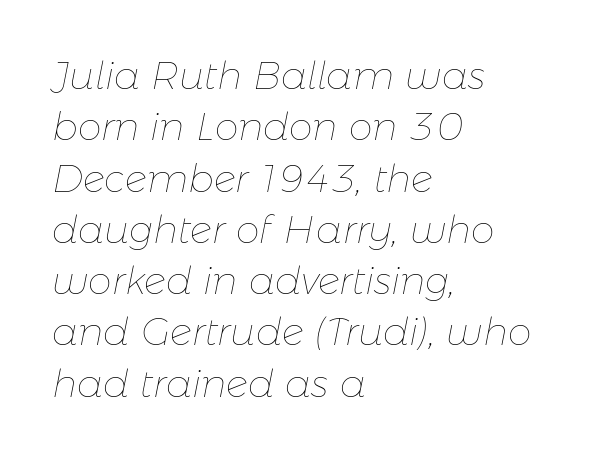
{"italic": "yes", "lean": "right", "slant_degrees": 11, "bold": "no", "weight": "thin", "width": "normal", "stroke_contrast": "low", "x_height": "medium", "monospaced": "no", "underline": "no", "align": "left", "line_spacing": "normal", "line_spacing_ratio": 1.35, "letter_spacing": "normal", "letter_spacing_em": 0.0, "glyph_px": 38}
